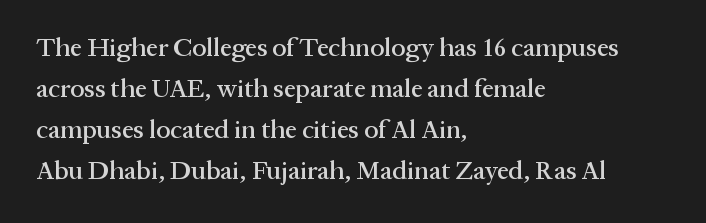
Descenders hang freely into open space. The font's upright variant was chosen for this text. Alignment: flush left. Leading: standard. The letterforms sit shoulder to shoulder at normal distance.
